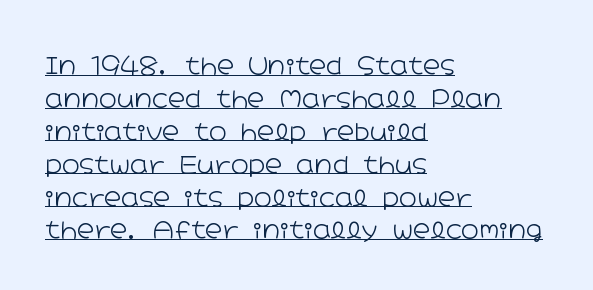
The image shows 24 px text type, upright; set left-aligned, normal line spacing (1.37x), normal letter spacing, underlined.
